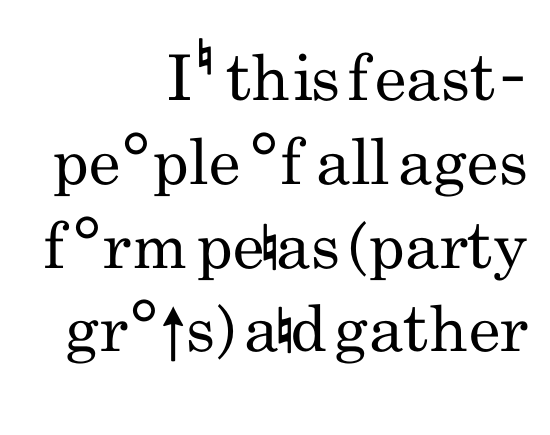
Letters have the restrained weight of plain body copy at most. Unmarked baselines from the first word to the last. The block of text has a typical density, with ordinary space between rows. Posture: straight, roman, zero tilt. Inter-character spacing is left at the font's built-in metrics.
